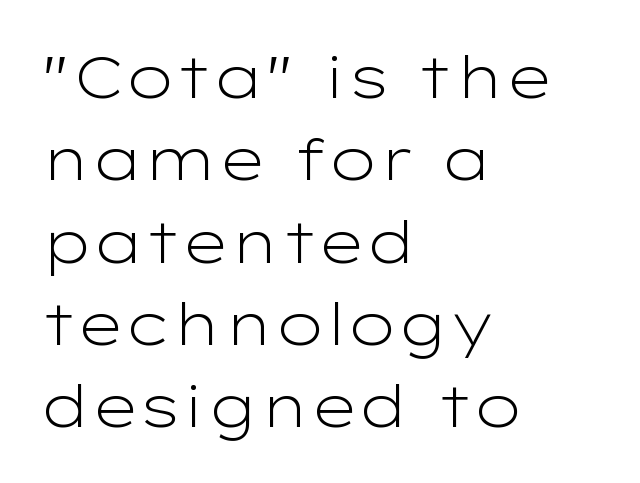
{"serif": "no", "italic": "no", "bold": "no", "weight": "light", "width": "wide", "stroke_contrast": "low", "x_height": "medium", "monospaced": "no", "underline": "no", "align": "left", "line_spacing": "normal", "line_spacing_ratio": 1.42, "letter_spacing": "normal", "letter_spacing_em": 0.0, "glyph_px": 58}
